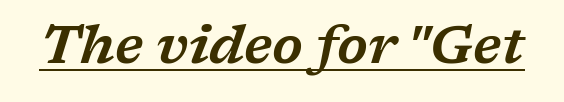
Q: Is the text italic (slanted)? A: Yes, it leans right by about 17 degrees.
Q: Is the typeface a serif or a sans-serif typeface? A: Serif.
Q: Is the text underlined? A: Yes.
Q: Is the spacing between letters normal or unusually wide? A: Normal.
Q: Width (condensed, normal, or wide)? A: Wide.
Q: Stroke contrast? A: Low.
Q: x-height? A: Medium.
Q: Monospaced? A: No.
